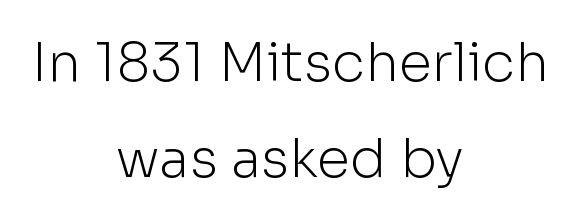
Check under the words: just untouched page. Characters remain perfectly vertical along every line. There is no visible air inserted between adjacent glyphs. In CSS terms this would be text-align: center. A quiet, ordinary-to-light weight characterises the typeface.
